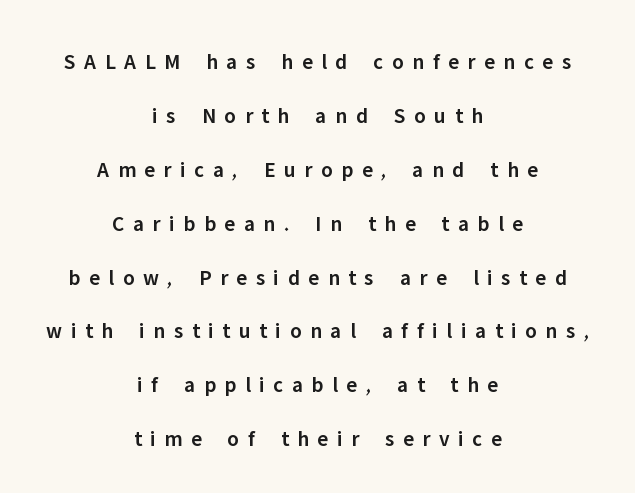
{"italic": "no", "bold": "semi", "underline": "no", "align": "center", "line_spacing": "loose", "line_spacing_ratio": 2.45, "letter_spacing": "wide", "letter_spacing_em": 0.39, "glyph_px": 22}
